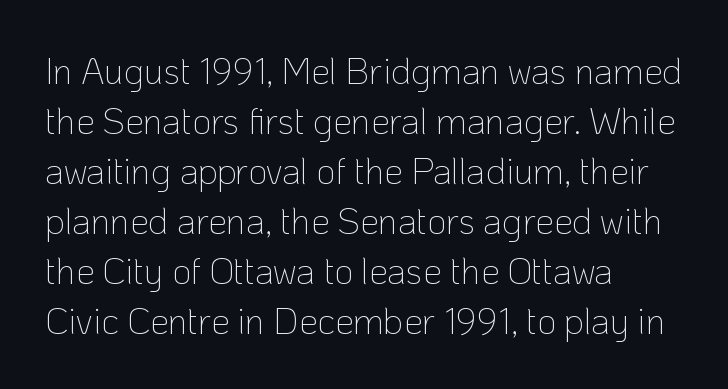
The image shows 37 px thin sans-serif type, upright; set left-aligned, normal line spacing (1.35x), normal letter spacing, not underlined; low stroke contrast and a medium x-height.
